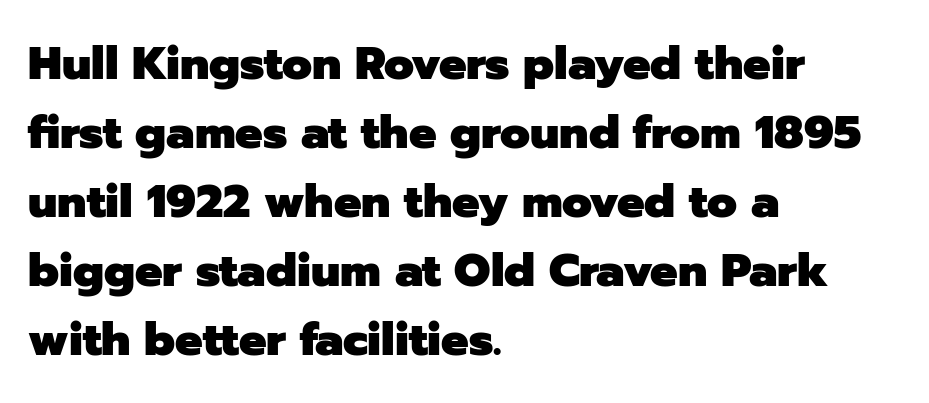
Each word holds together tightly as a unit, with standard inter-letter gaps. This sample has the flowing, uneven cadence of proportional lettering. Every row of glyphs begins at an identical x-position on the left. This is the regular roman posture of the typeface.
